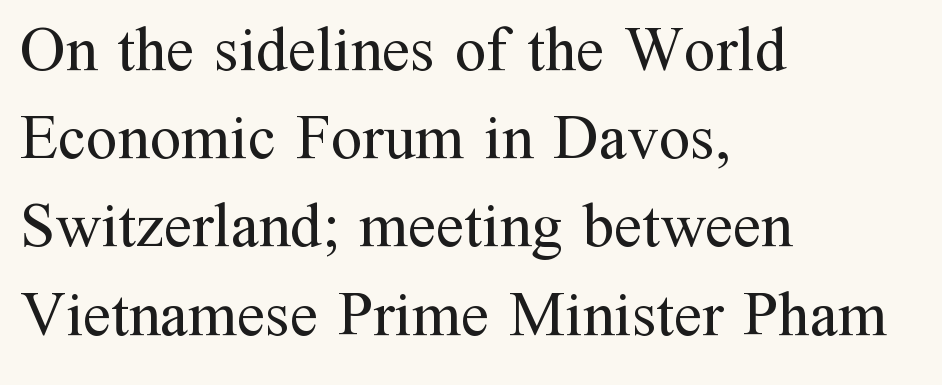
When letters stand straight like this, we call the style roman or upright. Each row of text sits above clean, open space. The letters advance in unequal steps, a hallmark of proportional type. The letters sit at their default tracking, neither squeezed nor spread. In terms of letterform style, serifs are clearly present.
